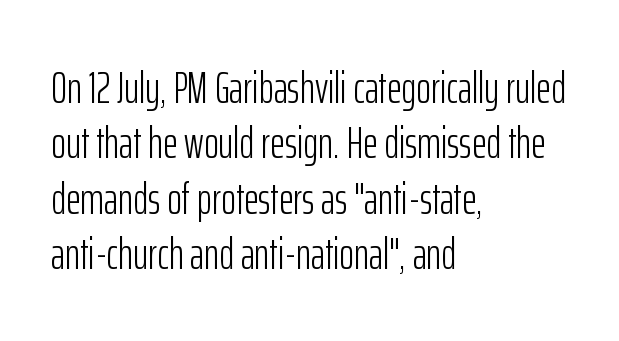
Q: Is the text bold? A: No.
Q: Is the text italic (slanted)? A: No, it is upright.
Q: Is the typeface a serif or a sans-serif typeface? A: Sans-serif.
Q: Is the text underlined? A: No.
Q: How is the paragraph aligned? A: Left-aligned.
Q: Is the spacing between letters normal or unusually wide? A: Normal.
Q: Width (condensed, normal, or wide)? A: Condensed.
Q: Stroke contrast? A: Low.
Q: x-height? A: Medium.
Q: Monospaced? A: No.
